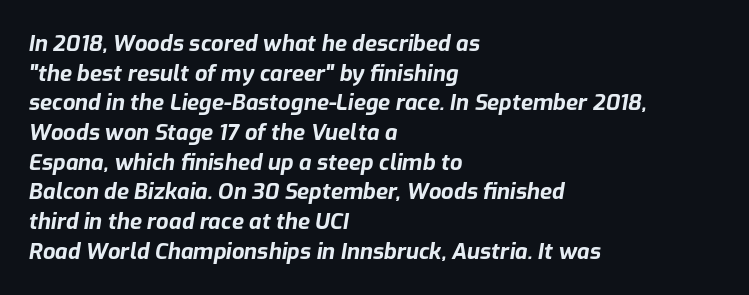
The image shows 22 px bold type, italic (leaning right); set left-aligned, normal line spacing (1.35x), normal letter spacing, not underlined.
